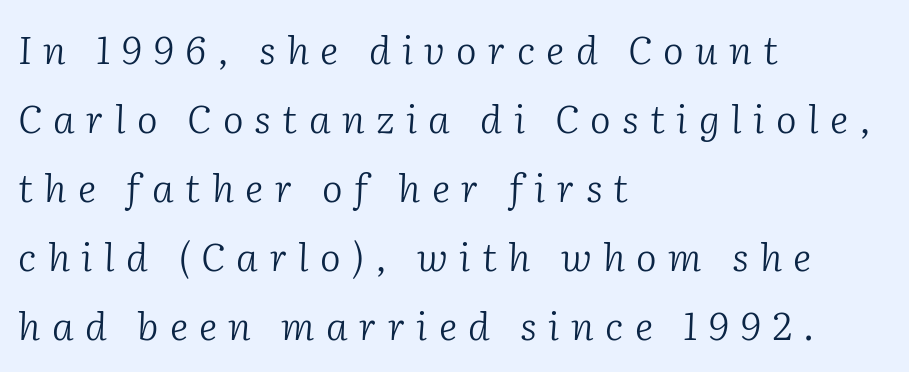
The typesetting does not lean heavy: it is not bold. Has an underline been added? It has not. Looking at the ascenders, they clearly lean. Unlike a clean sans, this face finishes its strokes with serifs. The line texture is sparse and dotted thanks to wide tracking.
